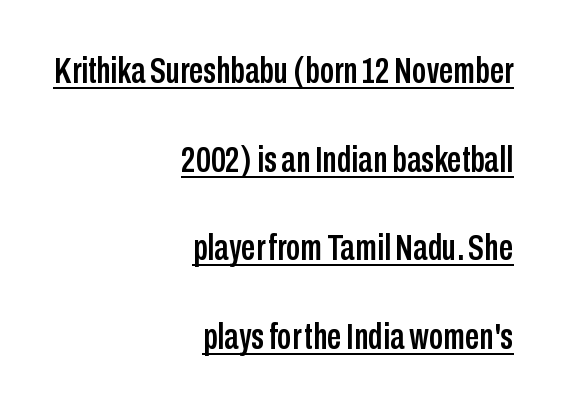
A baseline rule has been typeset under these characters. The line-height multiplier appears high, well above default. Every row of glyphs terminates at an identical x-position on the right. The letters sit at their default tracking, neither squeezed nor spread. Varying glyph widths throughout — classic text-font behaviour. Nothing sits at the stroke ends, so this counts as sans-serif.
